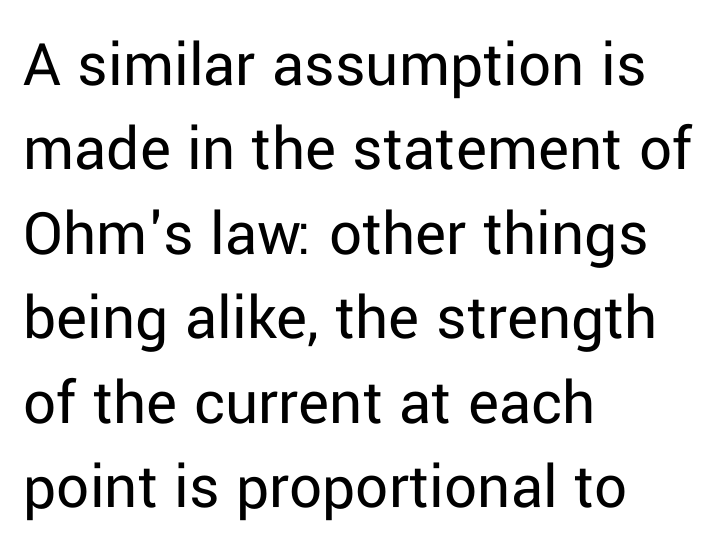
The image shows 65 px regular-weight sans-serif type, upright; set left-aligned, normal line spacing (1.3x), normal letter spacing, not underlined; low stroke contrast and a medium x-height.
